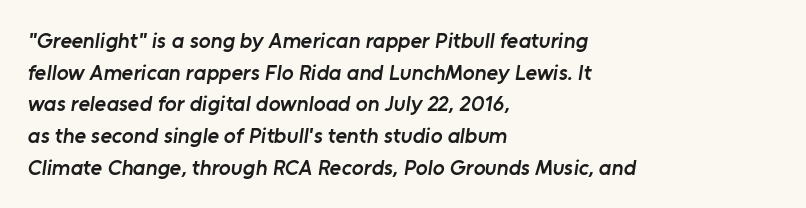
{"bold": "semi", "underline": "no", "align": "left", "line_spacing": "normal", "line_spacing_ratio": 1.44, "letter_spacing": "normal", "letter_spacing_em": 0.0, "glyph_px": 22}
